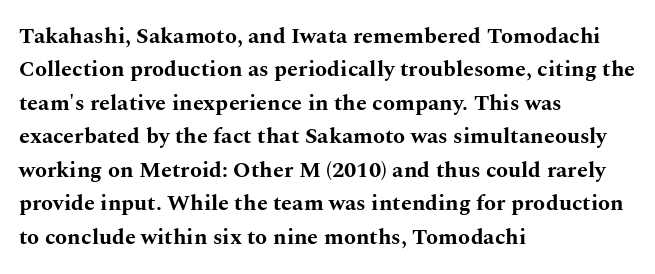
{"italic": "no", "bold": "yes", "underline": "no", "align": "left", "line_spacing": "normal", "line_spacing_ratio": 1.52, "letter_spacing": "normal", "letter_spacing_em": 0.0, "glyph_px": 22}
